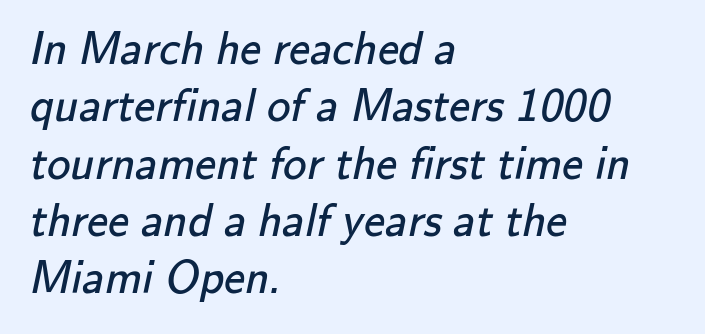
{"serif": "no", "bold": "no", "weight": "regular", "width": "normal", "stroke_contrast": "low", "x_height": "small", "monospaced": "no", "underline": "no", "align": "left", "line_spacing_ratio": 1.22, "letter_spacing": "normal", "letter_spacing_em": 0.0, "glyph_px": 47}
